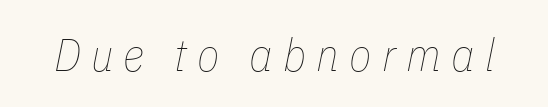
Q: Is the text bold? A: No.
Q: Is the text italic (slanted)? A: Yes, it leans right by about 11 degrees.
Q: Is the text underlined? A: No.
Q: Is the spacing between letters normal or unusually wide? A: Unusually wide.
Q: Width (condensed, normal, or wide)? A: Condensed.
Q: Stroke contrast? A: Low.
Q: x-height? A: Medium.
Q: Monospaced? A: No.
